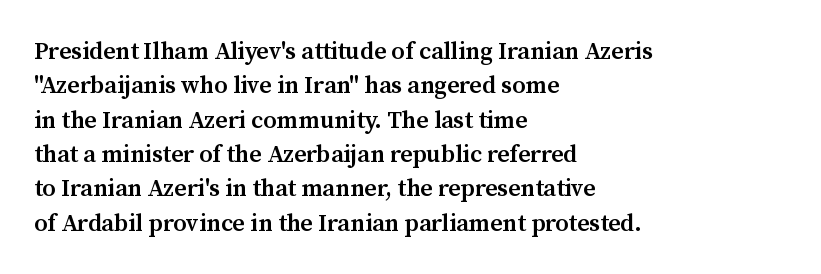
Q: Is the text bold? A: Semi-bold.
Q: Is the text italic (slanted)? A: No, it is upright.
Q: Is the text underlined? A: No.
Q: How is the paragraph aligned? A: Left-aligned.
Q: Is the spacing between letters normal or unusually wide? A: Normal.
Q: Is the spacing between lines tight, normal or loose? A: Normal.
